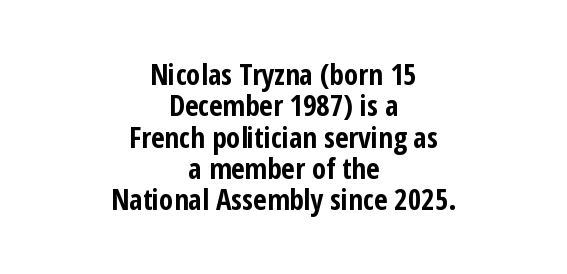
These words are printed bold, with thick strokes throughout. Serifs: no, the terminals of the letterforms are clean. In terms of posture, this sample is upright. The space beneath each line is pristine and unruled. Horizontal bands of white between lines are thin slivers. The paragraph shown floats in the horizontal middle.
